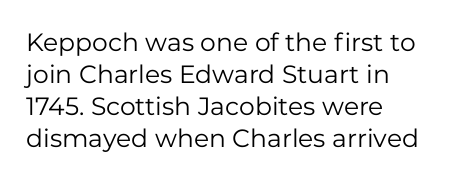
Q: Is the text bold? A: No.
Q: Is the text italic (slanted)? A: No, it is upright.
Q: Is the text underlined? A: No.
Q: Is the spacing between letters normal or unusually wide? A: Normal.
Q: Is the spacing between lines tight, normal or loose? A: Normal.
